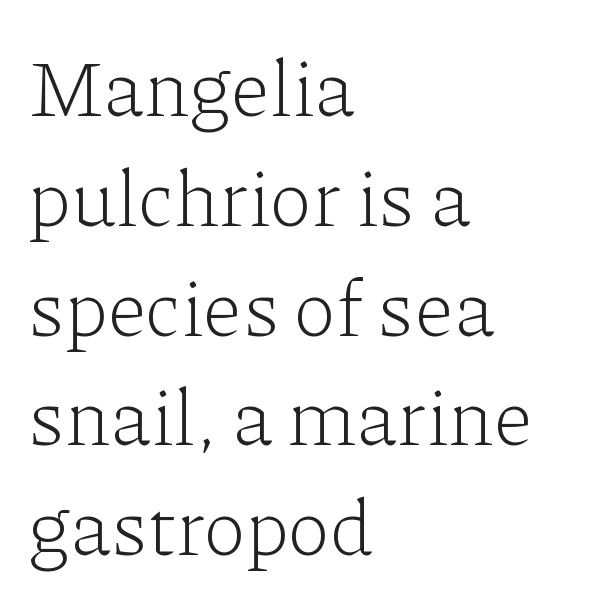
The image shows 79 px light serif type, upright; set left-aligned, normal line spacing (1.39x), normal letter spacing, not underlined; low stroke contrast and a medium x-height.
